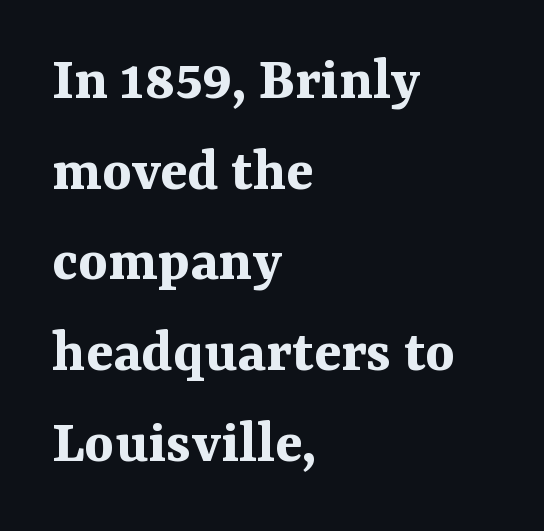
The image shows 63 px bold serif type, upright; set left-aligned, normal line spacing (1.44x), normal letter spacing, not underlined; medium stroke contrast and a medium x-height.
